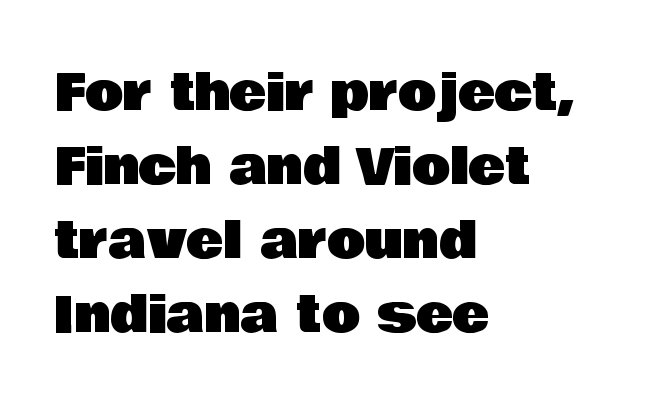
Q: Is the text italic (slanted)? A: No, it is upright.
Q: Is the typeface a serif or a sans-serif typeface? A: Sans-serif.
Q: Is the text underlined? A: No.
Q: How is the paragraph aligned? A: Left-aligned.
Q: Is the spacing between letters normal or unusually wide? A: Normal.
Q: Is the spacing between lines tight, normal or loose? A: Normal.
Q: Width (condensed, normal, or wide)? A: Normal.
Q: Stroke contrast? A: Low.
Q: x-height? A: Large.
Q: Monospaced? A: No.
